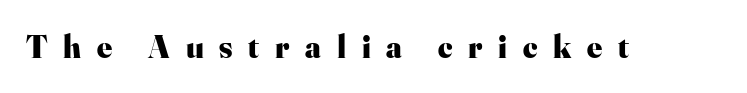
The face used here is proportionally spaced, like ordinary book or web type. Tracking value appears strongly positive — letters spread wide. Underline: absent. To sum up the face: it has serifs. Strong, thick strokes mark this as bold type. When letters stand straight like this, we call the style roman or upright.
